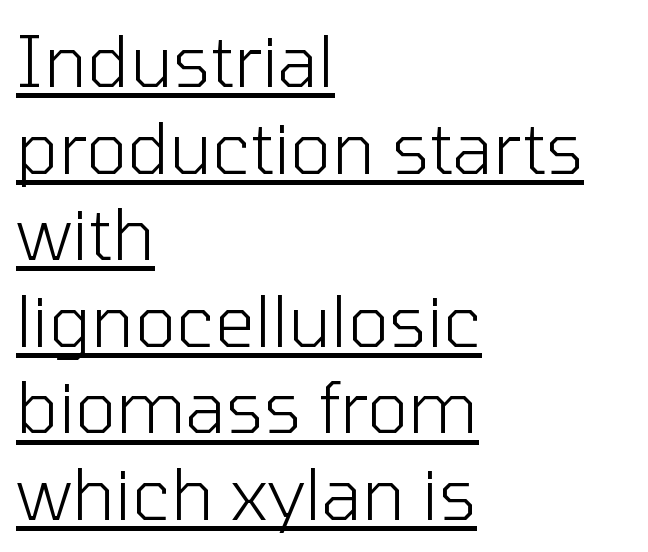
{"serif": "no", "italic": "no", "bold": "no", "weight": "light", "width": "normal", "stroke_contrast": "low", "x_height": "medium", "monospaced": "no", "underline": "yes", "align": "left", "line_spacing_ratio": 1.22, "letter_spacing": "normal", "letter_spacing_em": 0.0, "glyph_px": 71}
